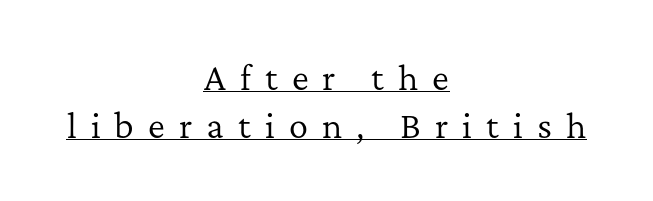
{"serif": "yes", "italic": "no", "bold": "no", "weight": "regular", "width": "normal", "stroke_contrast": "low", "x_height": "medium", "monospaced": "no", "underline": "yes", "align": "center", "line_spacing": "normal", "line_spacing_ratio": 1.5, "letter_spacing": "wide", "letter_spacing_em": 0.44, "glyph_px": 32}
